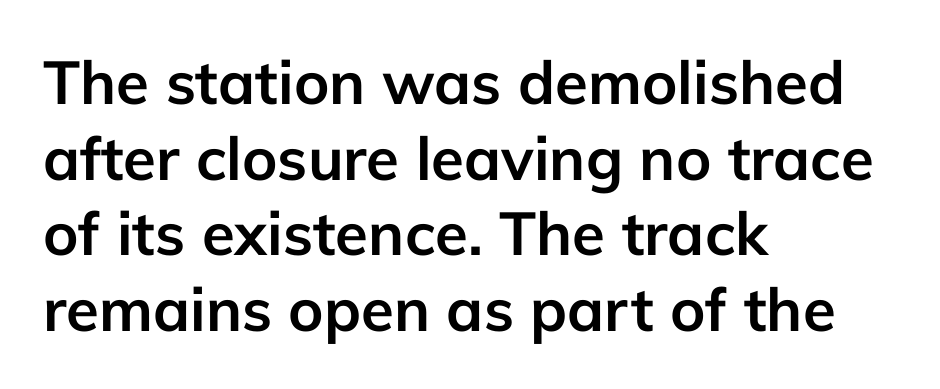
Q: Is the text bold? A: Yes.
Q: Is the text italic (slanted)? A: No, it is upright.
Q: Is the typeface a serif or a sans-serif typeface? A: Sans-serif.
Q: Is the text underlined? A: No.
Q: How is the paragraph aligned? A: Left-aligned.
Q: Is the spacing between letters normal or unusually wide? A: Normal.
Q: Is the spacing between lines tight, normal or loose? A: Normal.
Q: Width (condensed, normal, or wide)? A: Normal.
Q: Stroke contrast? A: Low.
Q: x-height? A: Medium.
Q: Monospaced? A: No.
